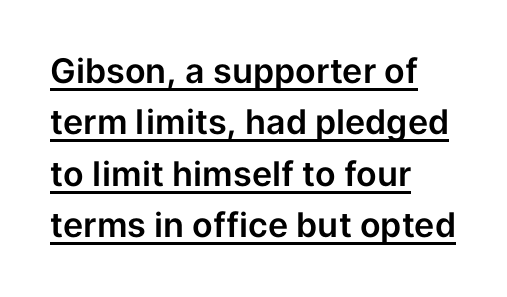
Q: Is the text italic (slanted)? A: No, it is upright.
Q: Is the typeface a serif or a sans-serif typeface? A: Sans-serif.
Q: Is the text underlined? A: Yes.
Q: How is the paragraph aligned? A: Left-aligned.
Q: Is the spacing between letters normal or unusually wide? A: Normal.
Q: Is the spacing between lines tight, normal or loose? A: Normal.
Q: Width (condensed, normal, or wide)? A: Normal.
Q: Stroke contrast? A: Low.
Q: x-height? A: Medium.
Q: Monospaced? A: No.
